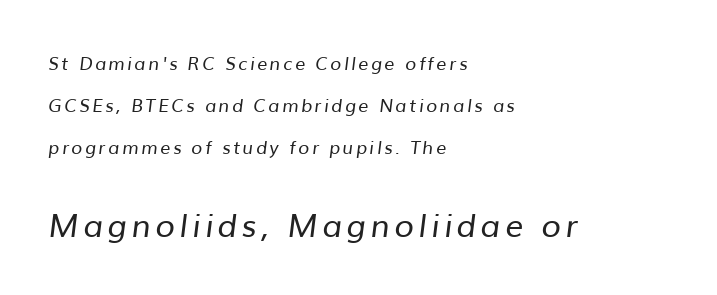
The image shows 32 px regular-weight sans-serif type; set left-aligned, loose line spacing (2.32x), not underlined; the second (bottom) block is 1.78x larger; low stroke contrast and a medium x-height.
